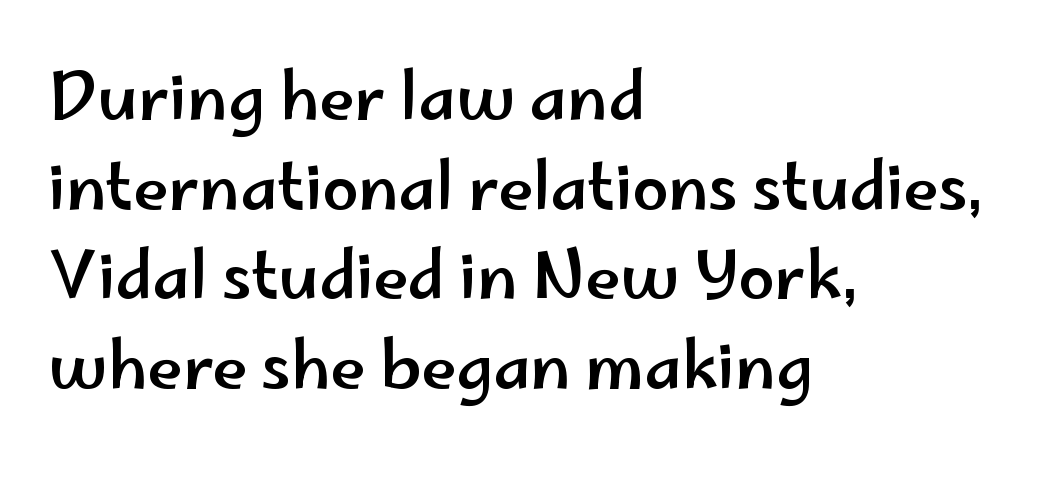
{"serif": "no", "italic": "no", "width": "wide", "stroke_contrast": "low", "x_height": "small", "monospaced": "no", "underline": "no", "align": "left", "line_spacing": "normal", "line_spacing_ratio": 1.4, "letter_spacing": "normal", "letter_spacing_em": 0.0, "glyph_px": 64}
